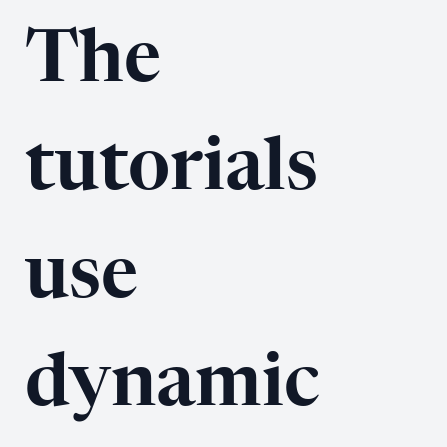
The image shows 72 px serif type, upright; set left-aligned, normal line spacing (1.5x), normal letter spacing, not underlined; high stroke contrast and a medium x-height.
